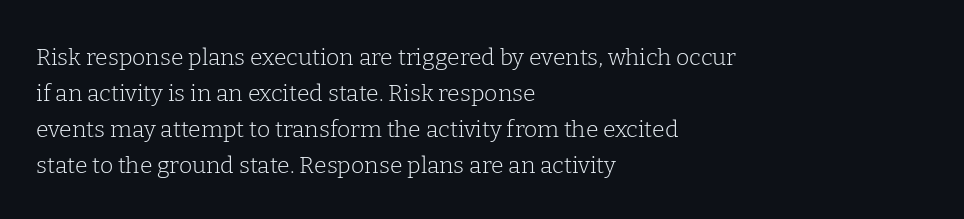
{"italic": "no", "bold": "no", "underline": "no", "align": "left", "line_spacing": "normal", "line_spacing_ratio": 1.57, "letter_spacing": "normal", "letter_spacing_em": 0.0, "glyph_px": 23}
